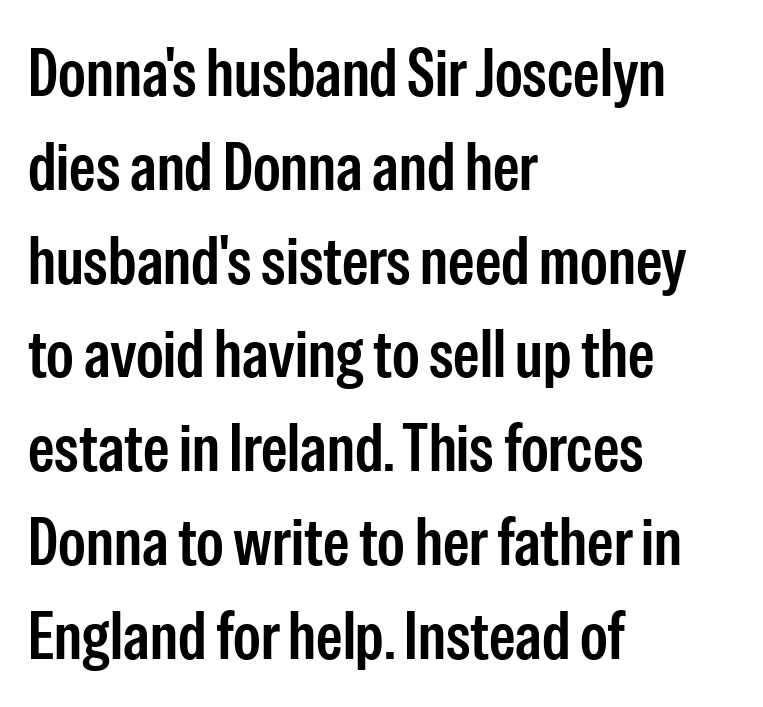
Q: Is the text italic (slanted)? A: No, it is upright.
Q: Is the typeface a serif or a sans-serif typeface? A: Sans-serif.
Q: Is the text underlined? A: No.
Q: How is the paragraph aligned? A: Left-aligned.
Q: Is the spacing between letters normal or unusually wide? A: Normal.
Q: Is the spacing between lines tight, normal or loose? A: Normal.
Q: Width (condensed, normal, or wide)? A: Condensed.
Q: Stroke contrast? A: Low.
Q: x-height? A: Medium.
Q: Monospaced? A: No.
